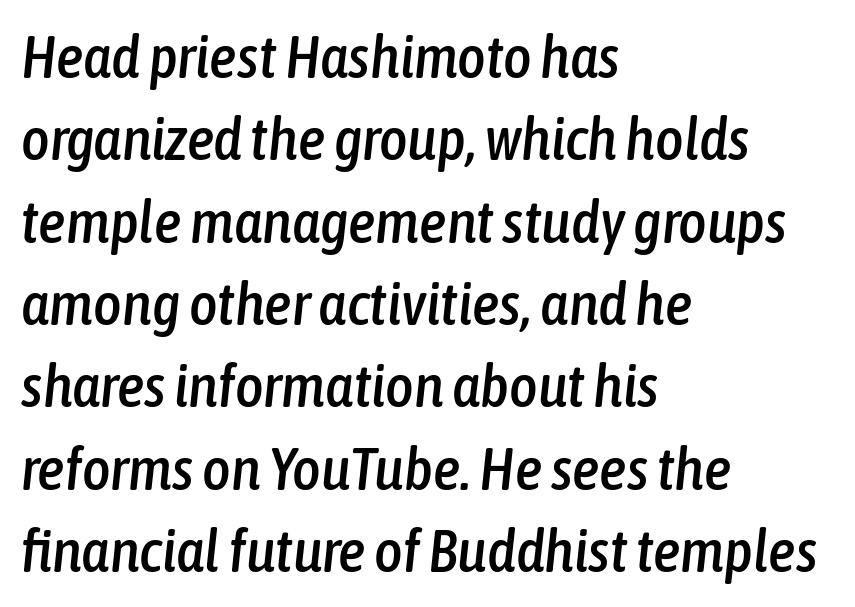
Q: Is the text italic (slanted)? A: Yes, it leans right by about 6 degrees.
Q: Is the text underlined? A: No.
Q: How is the paragraph aligned? A: Left-aligned.
Q: Is the spacing between letters normal or unusually wide? A: Normal.
Q: Is the spacing between lines tight, normal or loose? A: Normal.
Q: Width (condensed, normal, or wide)? A: Condensed.
Q: Stroke contrast? A: Low.
Q: x-height? A: Medium.
Q: Monospaced? A: No.
